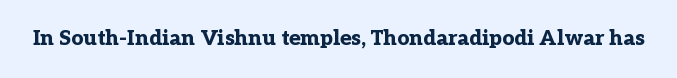
{"italic": "no", "bold": "yes", "underline": "no", "letter_spacing": "normal", "letter_spacing_em": 0.0, "glyph_px": 21}
